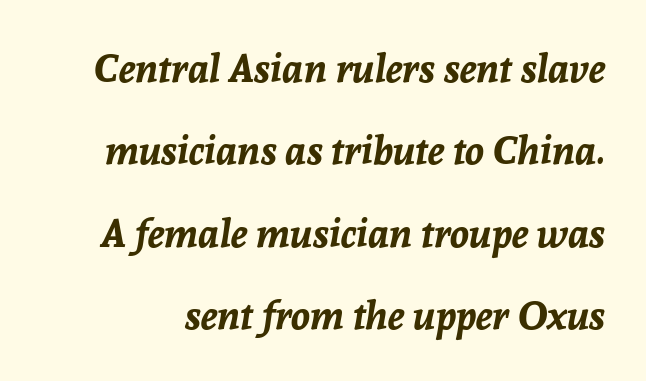
The image shows 39 px bold type, italic (leaning right); set loose line spacing (2.11x), normal letter spacing, not underlined; low stroke contrast and a medium x-height.
